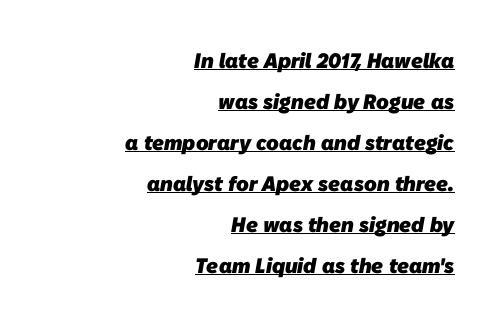
The image shows 21 px bold type; set right-aligned, loose line spacing (1.95x), normal letter spacing, underlined.
